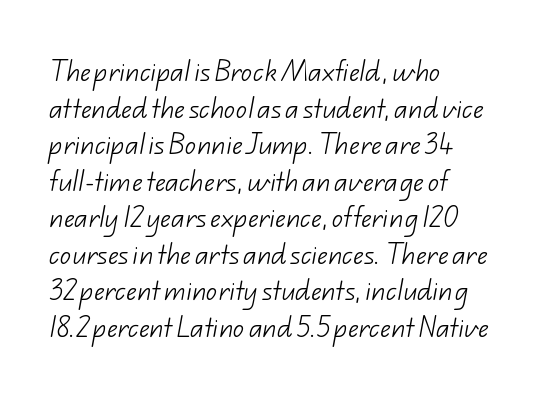
Q: Is the text bold? A: No.
Q: Is the text underlined? A: No.
Q: How is the paragraph aligned? A: Left-aligned.
Q: Is the spacing between letters normal or unusually wide? A: Normal.
Q: Is the spacing between lines tight, normal or loose? A: Normal.
